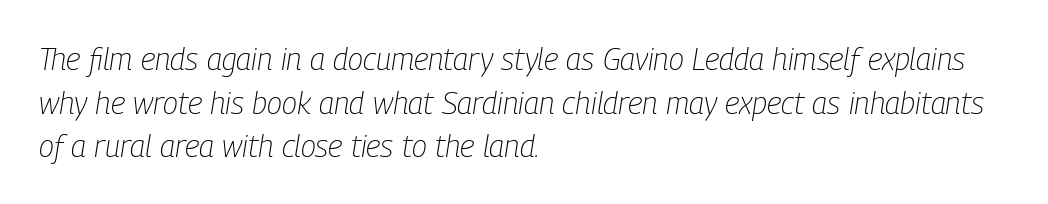
{"italic": "yes", "lean": "right", "slant_degrees": 9, "bold": "no", "weight": "light", "width": "condensed", "stroke_contrast": "low", "x_height": "medium", "monospaced": "no", "underline": "no", "align": "left", "line_spacing": "normal", "line_spacing_ratio": 1.41, "letter_spacing": "normal", "letter_spacing_em": 0.0, "glyph_px": 31}
